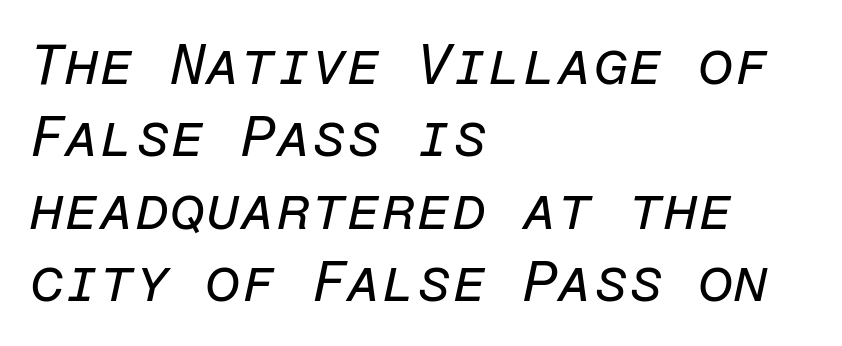
Line beginnings align vertically; line endings do not. Baseline-to-baseline distance is the conventional proportion of letter height. Rendered with sloped, italic letterforms. A typesetter would call this zero additional tracking.
